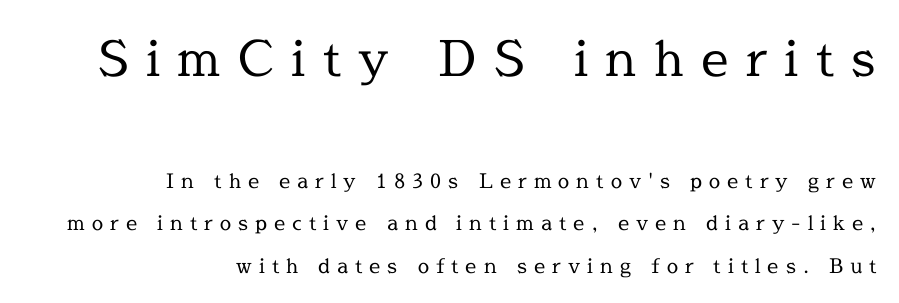
The image shows 49 px regular-weight serif type, upright; set right-aligned, loose line spacing (2.12x), unusually wide letter spacing (+0.35 em), not underlined; the first (top) block is 2.45x larger; a medium x-height.
